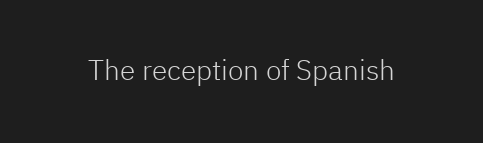
{"serif": "no", "italic": "no", "bold": "no", "weight": "light", "width": "normal", "stroke_contrast": "low", "x_height": "medium", "monospaced": "no", "underline": "no", "letter_spacing": "normal", "letter_spacing_em": 0.0, "glyph_px": 28}
